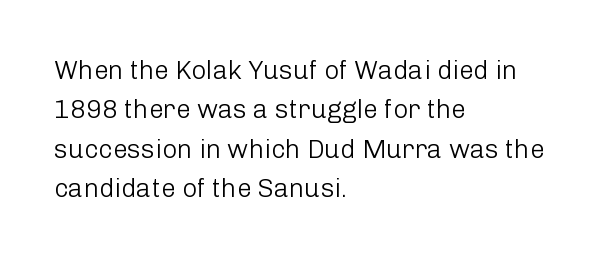
A typesetter would mark this as roman, not italic. Does the leading feel generous? No, just average. The typesetter chose a ragged-right arrangement here. The gaps between neighbouring characters are ordinary and unremarkable. Is this a heavy cut? Hardly; it is regular or lighter. The space directly below the letters is spotless.
